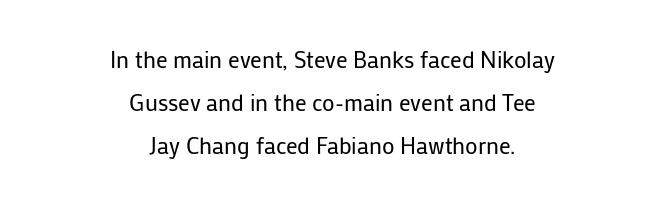
Q: Is the text bold? A: No.
Q: Is the text italic (slanted)? A: No, it is upright.
Q: Is the text underlined? A: No.
Q: How is the paragraph aligned? A: Centered.
Q: Is the spacing between letters normal or unusually wide? A: Normal.
